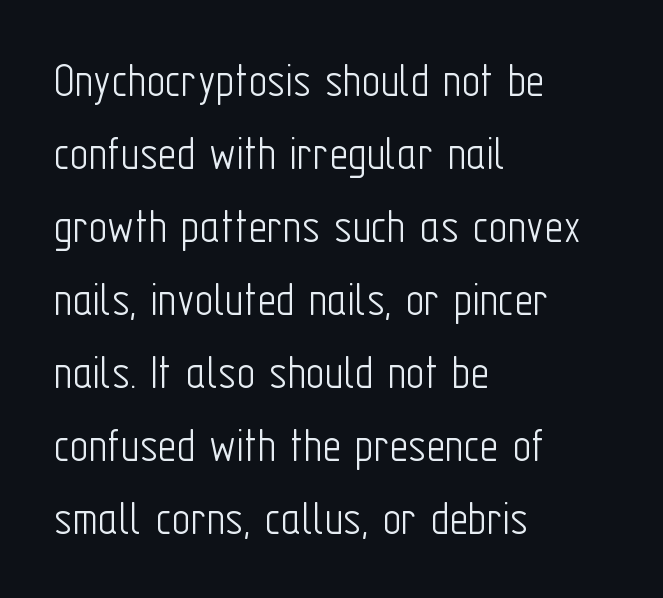
{"serif": "no", "italic": "no", "bold": "no", "weight": "light", "width": "condensed", "stroke_contrast": "low", "x_height": "medium", "monospaced": "no", "underline": "no", "align": "left", "line_spacing": "normal", "line_spacing_ratio": 1.43, "letter_spacing": "normal", "letter_spacing_em": 0.0, "glyph_px": 51}
